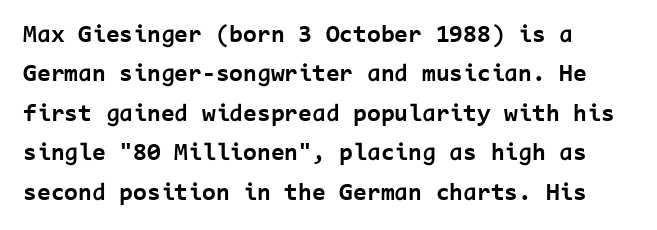
The image shows 25 px bold type, upright; set normal line spacing (1.58x), normal letter spacing, not underlined.
